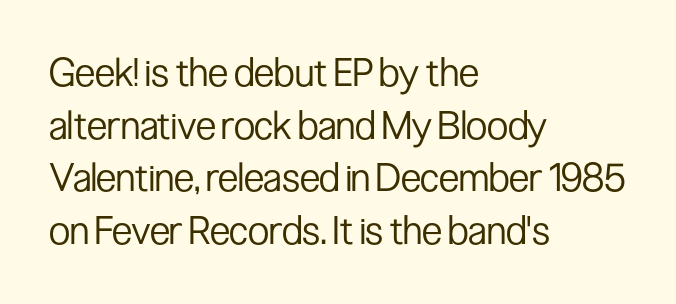
Q: Is the text bold? A: No.
Q: Is the text italic (slanted)? A: No, it is upright.
Q: Is the typeface a serif or a sans-serif typeface? A: Sans-serif.
Q: Is the text underlined? A: No.
Q: How is the paragraph aligned? A: Left-aligned.
Q: Is the spacing between letters normal or unusually wide? A: Normal.
Q: Is the spacing between lines tight, normal or loose? A: Normal.
Q: Width (condensed, normal, or wide)? A: Condensed.
Q: Stroke contrast? A: Low.
Q: x-height? A: Medium.
Q: Monospaced? A: No.
